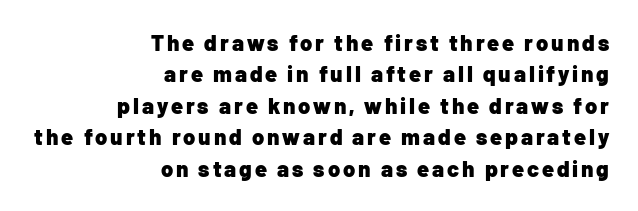
Q: Is the text bold? A: Yes.
Q: Is the text italic (slanted)? A: No, it is upright.
Q: Is the text underlined? A: No.
Q: How is the paragraph aligned? A: Right-aligned.
Q: Is the spacing between lines tight, normal or loose? A: Normal.
